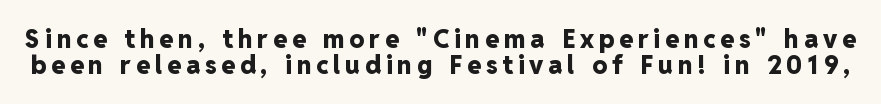
Q: Is the text bold? A: Yes.
Q: Is the text italic (slanted)? A: No, it is upright.
Q: Is the text underlined? A: No.
Q: Is the spacing between letters normal or unusually wide? A: Unusually wide.
Q: Is the spacing between lines tight, normal or loose? A: Tight.
